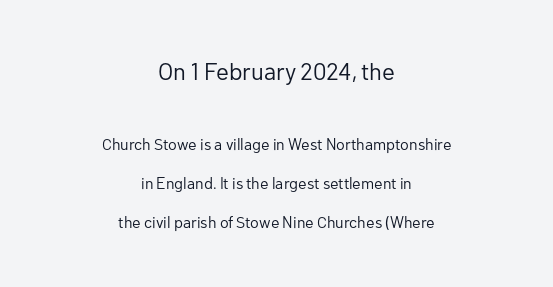
Words float on clear page, feet unadorned. In terms of letterspacing, this is plain default setting. These glyphs show unthickened strokes, regular width or finer. This is the regular roman posture of the typeface.
